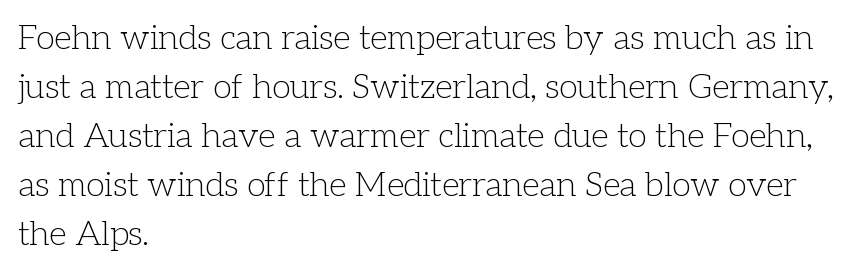
No extra tracking has been applied to these lines. The text was rendered using a seriffed face with decorative stroke endings. Counters stay open thanks to moderate or lighter strokes. Type without underlining.
